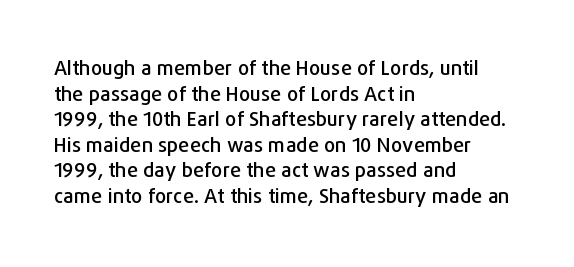
Q: Is the text italic (slanted)? A: No, it is upright.
Q: Is the text underlined? A: No.
Q: How is the paragraph aligned? A: Left-aligned.
Q: Is the spacing between letters normal or unusually wide? A: Normal.
Q: Is the spacing between lines tight, normal or loose? A: Normal.
